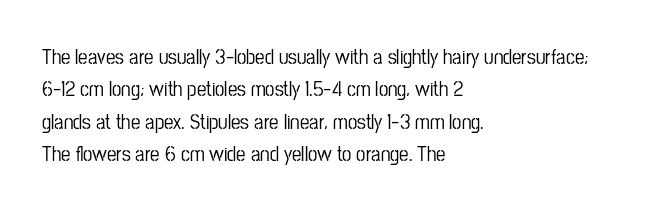
{"italic": "no", "underline": "no", "align": "left", "line_spacing": "normal", "line_spacing_ratio": 1.54, "letter_spacing": "normal", "letter_spacing_em": 0.0, "glyph_px": 21}
